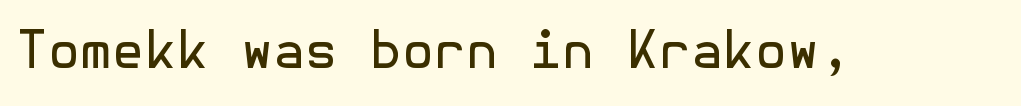
{"serif": "no", "italic": "no", "bold": "no", "weight": "regular", "width": "normal", "x_height": "medium", "underline": "no", "letter_spacing": "normal", "letter_spacing_em": 0.0, "glyph_px": 52}
